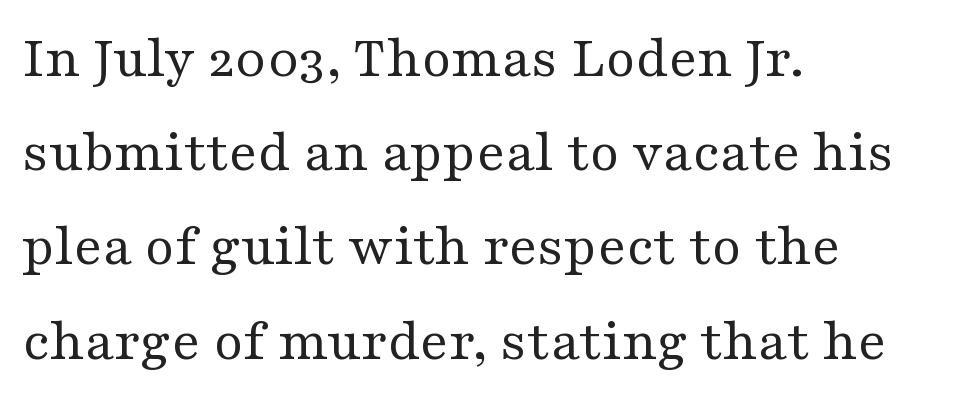
The image shows 60 px regular-weight, wide serif type, upright; set left-aligned, normal line spacing (1.57x), normal letter spacing, not underlined; medium stroke contrast and a medium x-height.
